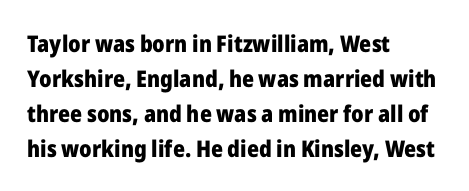
The image shows 23 px bold type, upright; set left-aligned, normal line spacing (1.52x), normal letter spacing, not underlined.
